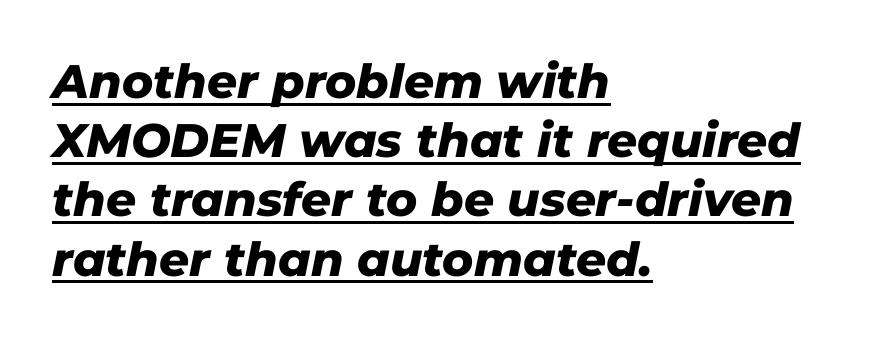
Q: Is the text bold? A: Yes.
Q: Is the text italic (slanted)? A: Yes, it leans right by about 11 degrees.
Q: Is the text underlined? A: Yes.
Q: How is the paragraph aligned? A: Left-aligned.
Q: Is the spacing between letters normal or unusually wide? A: Normal.
Q: Is the spacing between lines tight, normal or loose? A: Normal.
Q: Width (condensed, normal, or wide)? A: Normal.
Q: Stroke contrast? A: Low.
Q: x-height? A: Medium.
Q: Monospaced? A: No.
